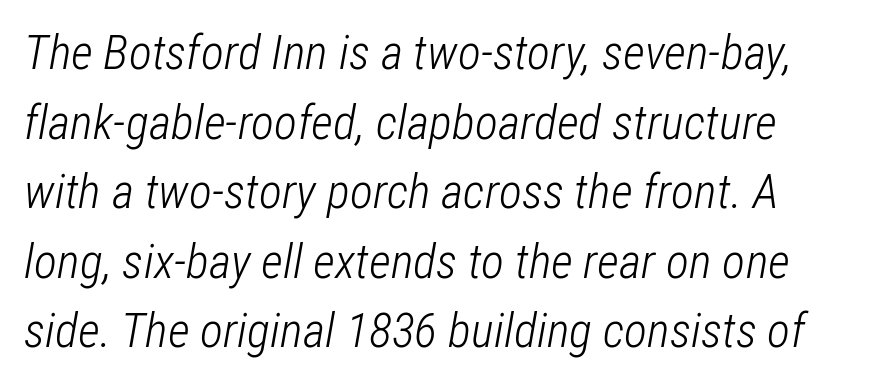
The letters advance in unequal steps, a hallmark of proportional type. Italic: yes, the glyphs are oblique. Short note: letters normally spaced. The weight tops out at a normal text grade.
